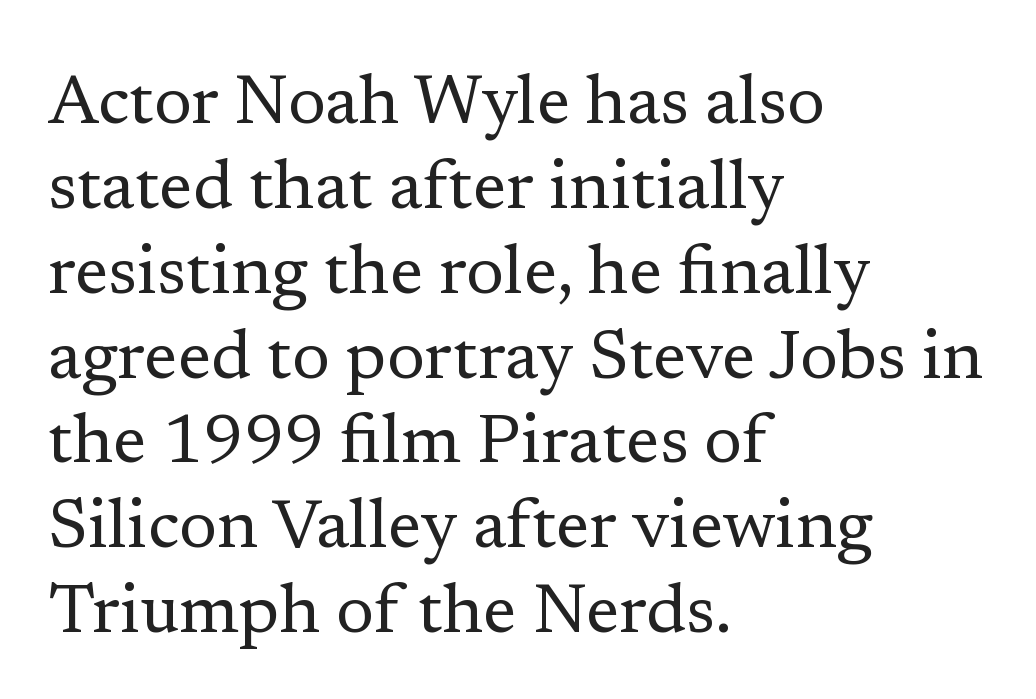
The image shows 69 px regular-weight serif type, upright; set left-aligned, line spacing 1.23x, normal letter spacing, not underlined; low stroke contrast and a medium x-height.
